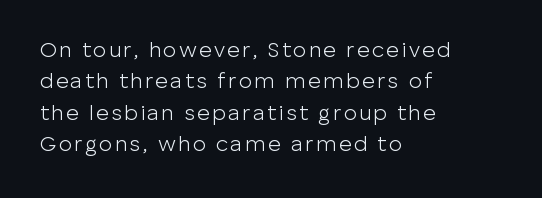
The rendering anchors every line to the left-hand side. Do the letters lean? They stand straight. Whoever set this chose a conventional vertical rhythm. Words float on clear page, feet unadorned. A light-to-regular cut is what we see here.
